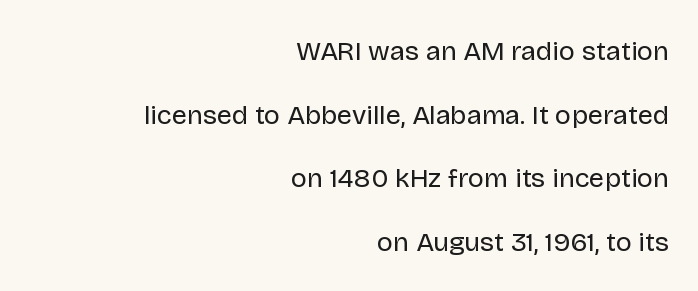
Q: Is the text bold? A: No.
Q: Is the text italic (slanted)? A: No, it is upright.
Q: Is the text underlined? A: No.
Q: How is the paragraph aligned? A: Right-aligned.
Q: Is the spacing between letters normal or unusually wide? A: Normal.
Q: Is the spacing between lines tight, normal or loose? A: Loose.
